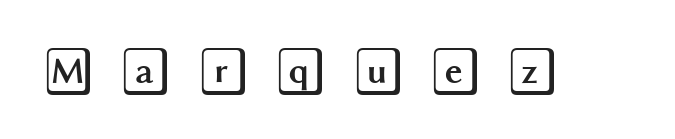
Q: Is the text italic (slanted)? A: No, it is upright.
Q: Is the text underlined? A: No.
Q: Is the spacing between letters normal or unusually wide? A: Unusually wide.
Q: Width (condensed, normal, or wide)? A: Wide.
Q: x-height? A: Large.
